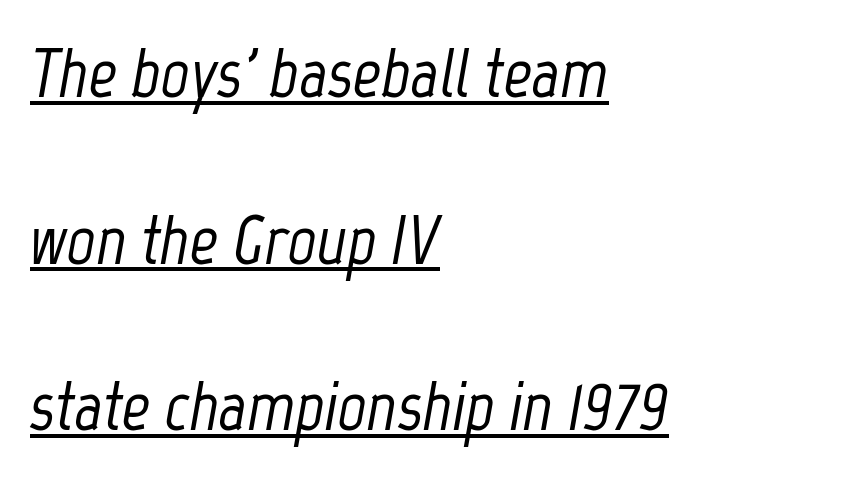
{"italic": "yes", "lean": "right", "slant_degrees": 12, "width": "condensed", "stroke_contrast": "low", "x_height": "medium", "monospaced": "no", "underline": "yes", "align": "left", "line_spacing": "loose", "line_spacing_ratio": 2.38, "letter_spacing": "normal", "letter_spacing_em": 0.0, "glyph_px": 70}
